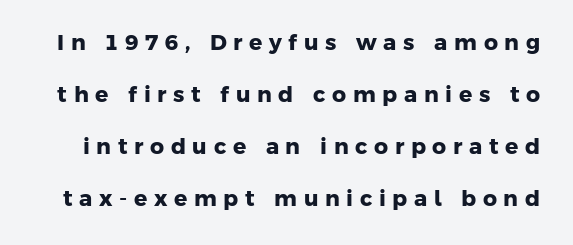
Q: Is the text bold? A: Yes.
Q: Is the text underlined? A: No.
Q: Is the spacing between letters normal or unusually wide? A: Unusually wide.
Q: Is the spacing between lines tight, normal or loose? A: Loose.
